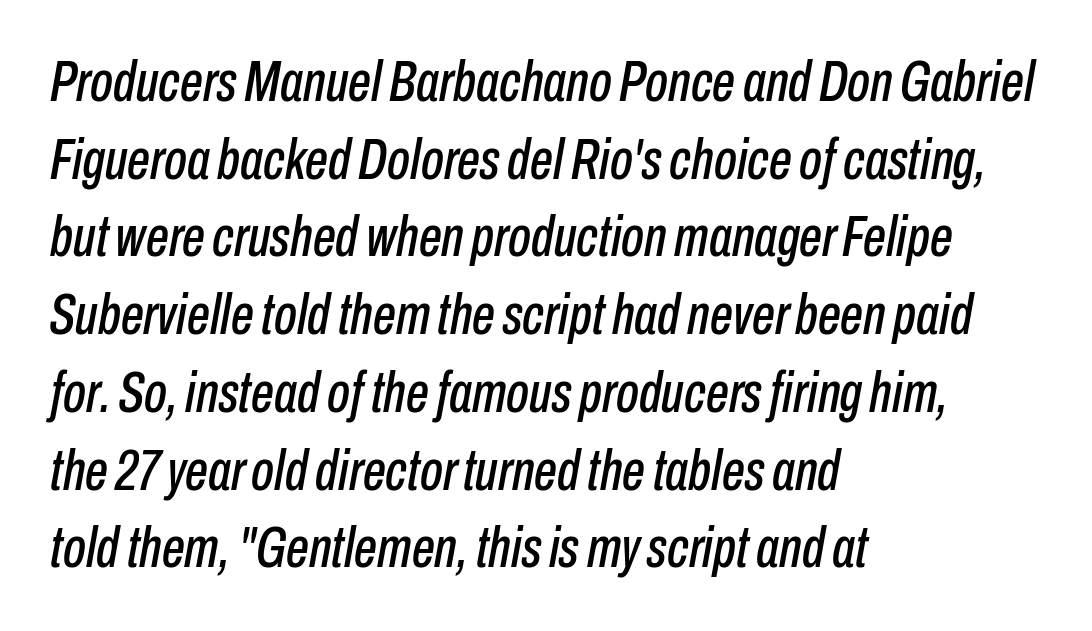
{"italic": "yes", "lean": "right", "slant_degrees": 10, "width": "condensed", "stroke_contrast": "low", "x_height": "medium", "monospaced": "no", "underline": "no", "align": "left", "line_spacing": "normal", "line_spacing_ratio": 1.34, "letter_spacing": "normal", "letter_spacing_em": 0.0, "glyph_px": 58}
